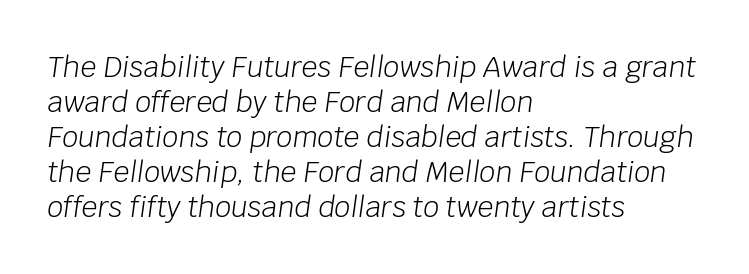
The image shows 28 px light type, italic (leaning right); set left-aligned, normal line spacing (1.25x), normal letter spacing, not underlined; low stroke contrast and a large x-height.
